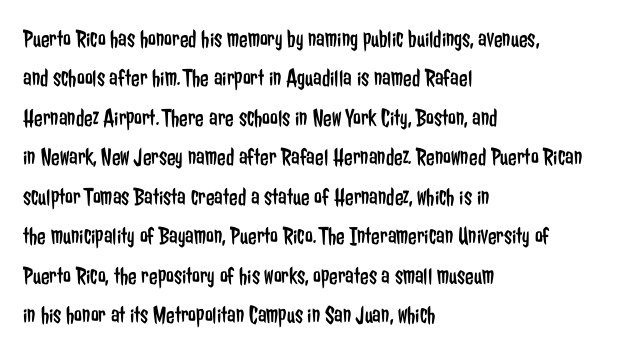
Q: Is the text bold? A: No.
Q: Is the text italic (slanted)? A: No, it is upright.
Q: Is the text underlined? A: No.
Q: How is the paragraph aligned? A: Left-aligned.
Q: Is the spacing between letters normal or unusually wide? A: Normal.
Q: Is the spacing between lines tight, normal or loose? A: Normal.
